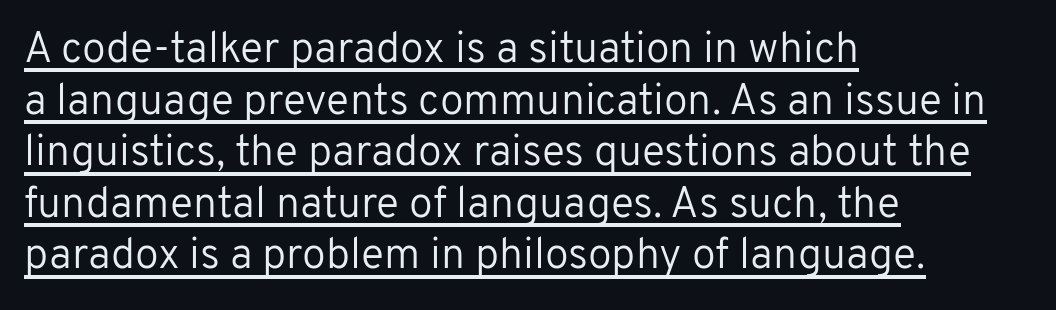
The image shows 43 px regular-weight sans-serif type, upright; set left-aligned, line spacing 1.2x, normal letter spacing, underlined; low stroke contrast and a medium x-height.
